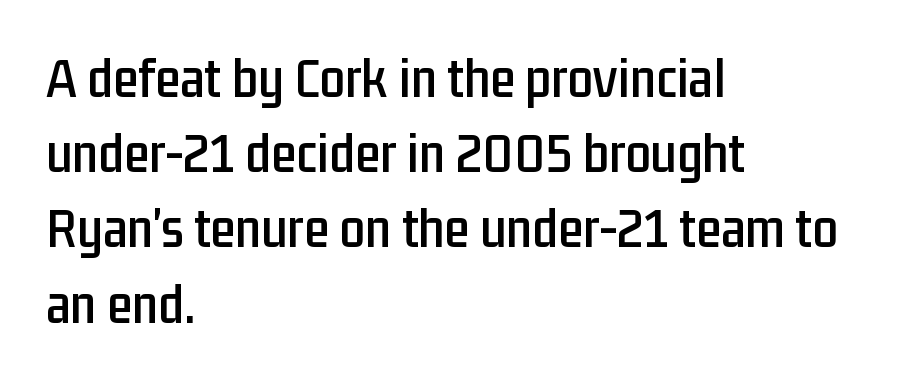
The image shows 57 px condensed sans-serif type, upright; set left-aligned, normal line spacing (1.32x), normal letter spacing, not underlined; low stroke contrast and a medium x-height.
